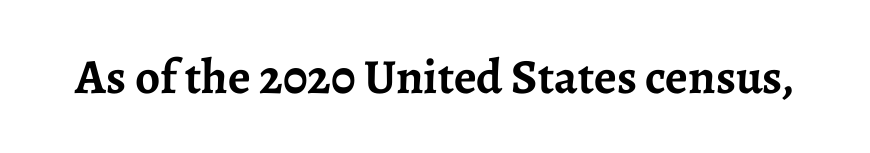
Q: Is the text bold? A: Yes.
Q: Is the text italic (slanted)? A: No, it is upright.
Q: Is the typeface a serif or a sans-serif typeface? A: Serif.
Q: Is the text underlined? A: No.
Q: Is the spacing between letters normal or unusually wide? A: Normal.
Q: Width (condensed, normal, or wide)? A: Normal.
Q: Stroke contrast? A: Low.
Q: x-height? A: Medium.
Q: Monospaced? A: No.
